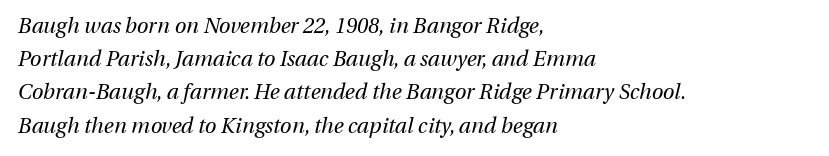
Q: Is the text bold? A: No.
Q: Is the text italic (slanted)? A: Yes, it leans right by about 13 degrees.
Q: Is the text underlined? A: No.
Q: How is the paragraph aligned? A: Left-aligned.
Q: Is the spacing between letters normal or unusually wide? A: Normal.
Q: Is the spacing between lines tight, normal or loose? A: Normal.
